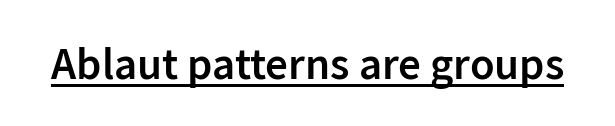
Standard letterfit; no display-style spreading of the glyphs. The rendering uses natural spacing where letterforms have individual widths. A typographer would call this underscored text. In terms of weight, the rendering is demibold, just under bold. Posture: upright roman. The face used here is a sans, in the tradition of grotesques and geometrics.
